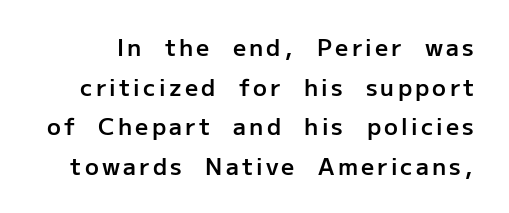
The image shows 23 px text type, upright; set line spacing 1.72x, not underlined.
